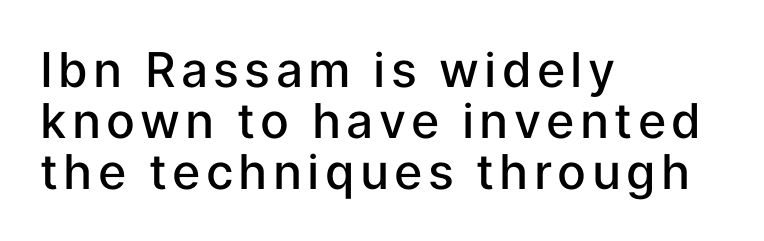
{"serif": "no", "italic": "no", "bold": "semi", "weight": "semibold", "width": "normal", "stroke_contrast": "low", "x_height": "medium", "monospaced": "no", "underline": "no", "align": "left", "line_spacing": "tight", "line_spacing_ratio": 1.06, "glyph_px": 48}
